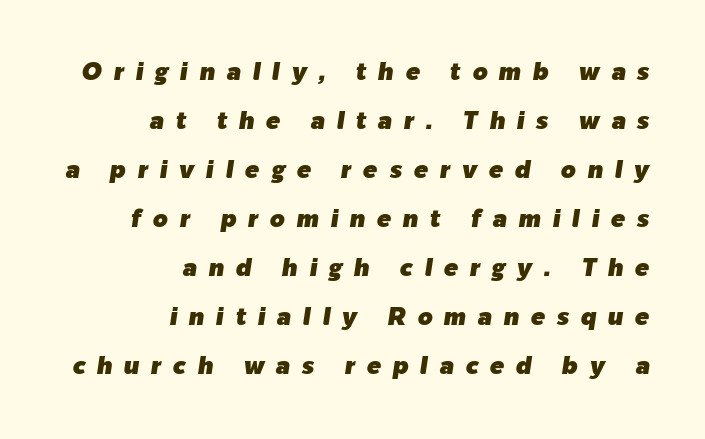
{"italic": "yes", "lean": "right", "slant_degrees": 9, "underline": "no", "align": "right", "line_spacing": "loose", "line_spacing_ratio": 2.04, "letter_spacing": "wide", "letter_spacing_em": 0.48, "glyph_px": 24}
